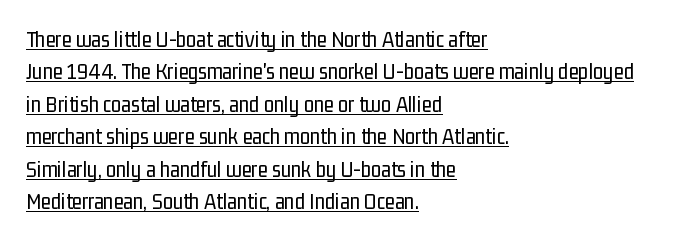
Q: Is the text bold? A: No.
Q: Is the text italic (slanted)? A: No, it is upright.
Q: Is the text underlined? A: Yes.
Q: How is the paragraph aligned? A: Left-aligned.
Q: Is the spacing between letters normal or unusually wide? A: Normal.
Q: Is the spacing between lines tight, normal or loose? A: Normal.
